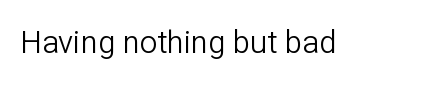
The passage shown is typeset with a sans-serif family. A roman cut, with each character standing at attention. The strip under each line holds only bare page. Caption: face not bold, strokes unweighted.
